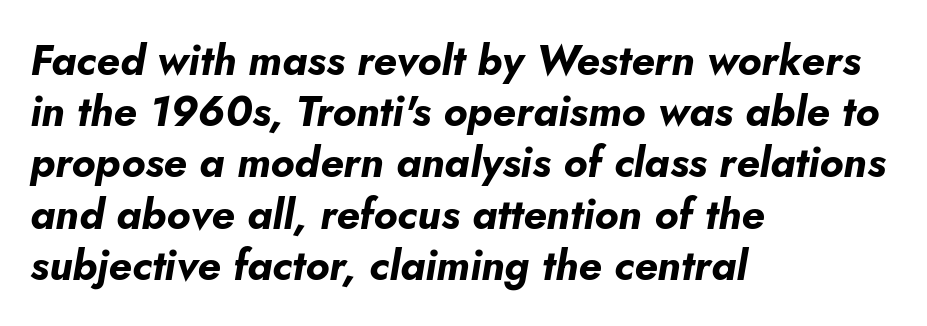
The image shows 42 px bold type, italic (leaning right); set left-aligned, line spacing 1.22x, normal letter spacing, not underlined; low stroke contrast and a small x-height.
